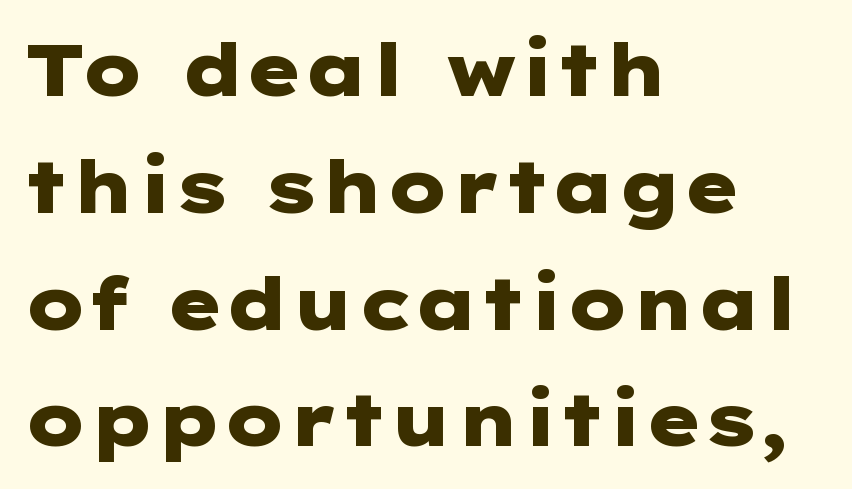
Q: Is the text bold? A: Yes.
Q: Is the text italic (slanted)? A: No, it is upright.
Q: Is the typeface a serif or a sans-serif typeface? A: Sans-serif.
Q: Is the text underlined? A: No.
Q: How is the paragraph aligned? A: Left-aligned.
Q: Is the spacing between letters normal or unusually wide? A: Normal.
Q: Is the spacing between lines tight, normal or loose? A: Normal.
Q: Width (condensed, normal, or wide)? A: Wide.
Q: Stroke contrast? A: Low.
Q: x-height? A: Medium.
